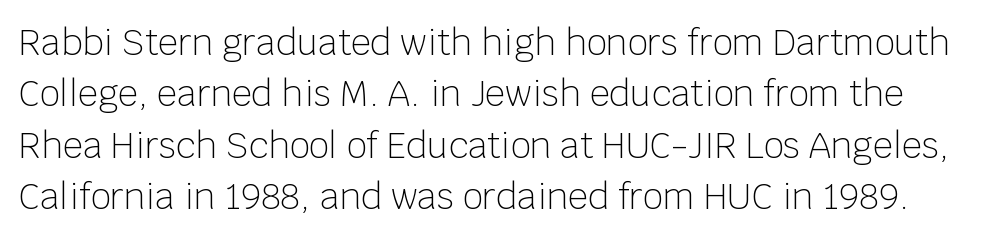
Q: Is the text bold? A: No.
Q: Is the text italic (slanted)? A: No, it is upright.
Q: Is the typeface a serif or a sans-serif typeface? A: Sans-serif.
Q: Is the text underlined? A: No.
Q: Is the spacing between letters normal or unusually wide? A: Normal.
Q: Is the spacing between lines tight, normal or loose? A: Normal.
Q: Width (condensed, normal, or wide)? A: Normal.
Q: Stroke contrast? A: Low.
Q: x-height? A: Large.
Q: Monospaced? A: No.
